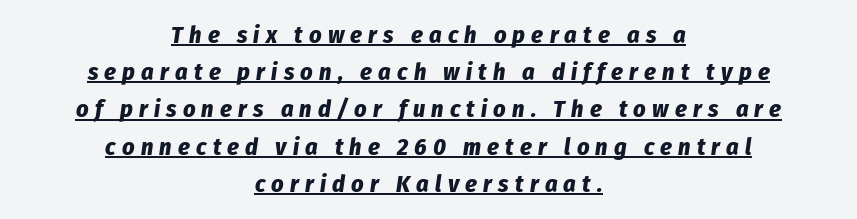
Q: Is the text bold? A: Yes.
Q: Is the text italic (slanted)? A: Yes, it leans right by about 8 degrees.
Q: Is the text underlined? A: Yes.
Q: How is the paragraph aligned? A: Centered.
Q: Is the spacing between letters normal or unusually wide? A: Unusually wide.
Q: Is the spacing between lines tight, normal or loose? A: Normal.
